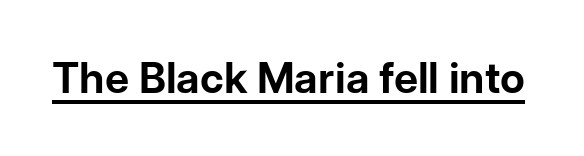
{"serif": "no", "italic": "no", "bold": "yes", "weight": "bold", "width": "normal", "stroke_contrast": "low", "x_height": "medium", "monospaced": "no", "underline": "yes", "letter_spacing": "normal", "letter_spacing_em": 0.0, "glyph_px": 42}
